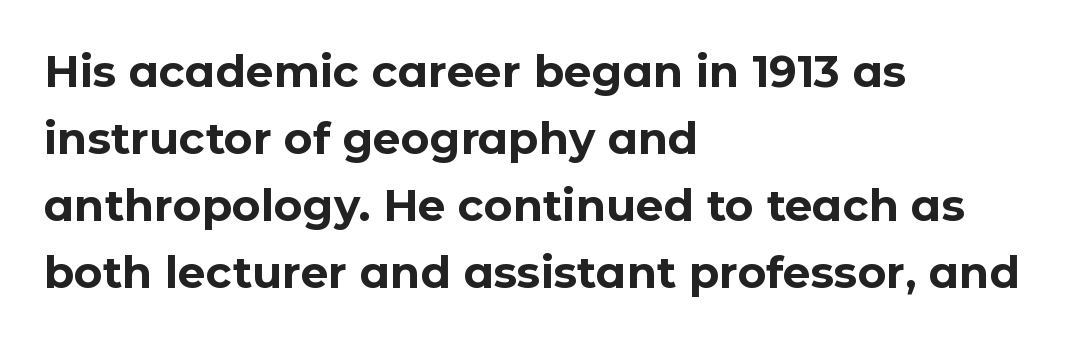
The typesetting leans heavy: a genuine bold. Upright lettering throughout. Anything drawn beneath the words? Only blank space. Regarding leading, the lines here are spaced in the standard way. The face used here is rendered with its standard letterfit. Note: no serifs on the glyphs.
